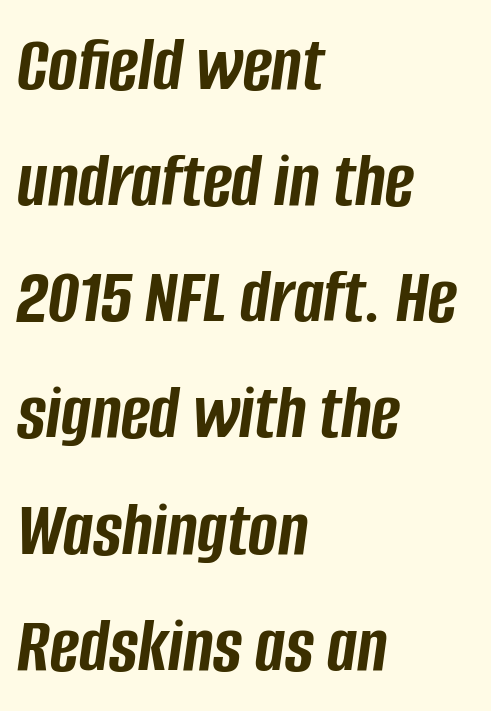
Underline: absent. Note the varied advance widths — an 'i' is clearly narrower than an 'm'. You can tell it's italic because the verticals aren't actually vertical. In terms of leading, this rendering sits right in the middle. Teacher's note: observe the even left margin — that is flush-left alignment. This rendering leaves character spacing at its baseline value.
